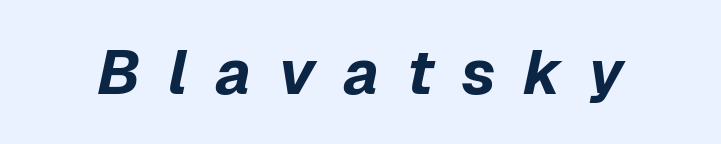
{"italic": "yes", "lean": "right", "slant_degrees": 12, "bold": "yes", "weight": "bold", "width": "normal", "stroke_contrast": "low", "x_height": "medium", "monospaced": "no", "underline": "no", "letter_spacing": "wide", "letter_spacing_em": 0.44, "glyph_px": 62}
